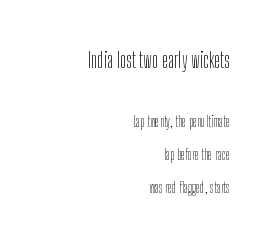
{"italic": "no", "bold": "no", "underline": "no", "align": "right", "line_spacing": "loose", "line_spacing_ratio": 2.35, "letter_spacing": "normal", "letter_spacing_em": 0.0, "larger_block": "first", "size_ratio": 1.5, "glyph_px": 21}
